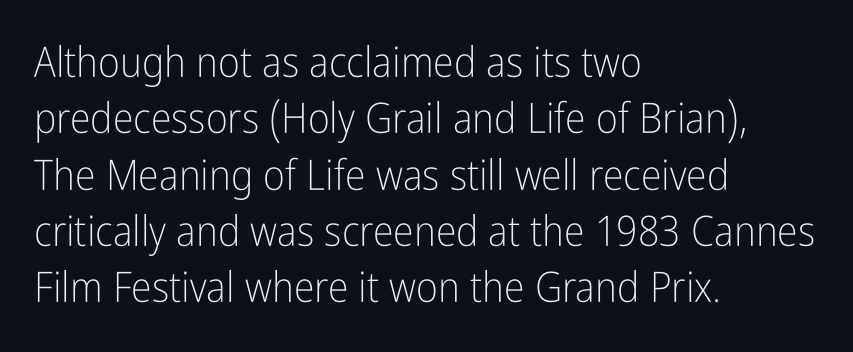
The image shows 42 px light, condensed sans-serif type, upright; set left-aligned, normal line spacing (1.34x), normal letter spacing, not underlined; low stroke contrast and a medium x-height.
